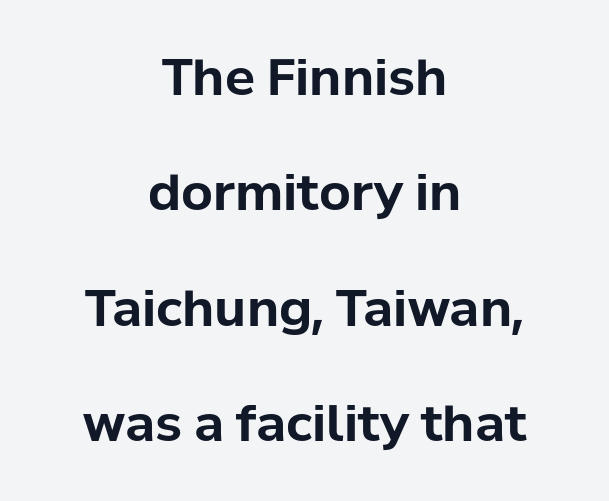
{"serif": "no", "italic": "no", "bold": "yes", "weight": "bold", "width": "normal", "stroke_contrast": "low", "x_height": "medium", "monospaced": "no", "underline": "no", "align": "center", "line_spacing": "loose", "line_spacing_ratio": 2.31, "letter_spacing": "normal", "letter_spacing_em": 0.0, "glyph_px": 50}
